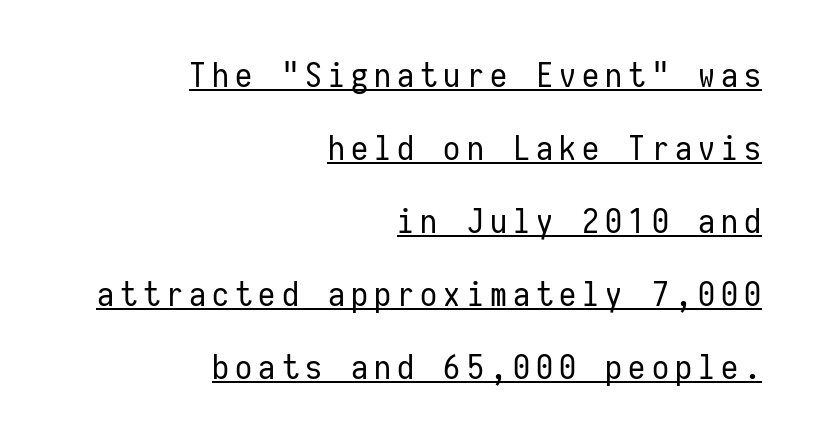
Q: Is the text bold? A: No.
Q: Is the text italic (slanted)? A: No, it is upright.
Q: Is the typeface a serif or a sans-serif typeface? A: Sans-serif.
Q: Is the text underlined? A: Yes.
Q: How is the paragraph aligned? A: Right-aligned.
Q: Is the spacing between lines tight, normal or loose? A: Loose.
Q: Width (condensed, normal, or wide)? A: Condensed.
Q: Stroke contrast? A: Low.
Q: x-height? A: Medium.
Q: Monospaced? A: Yes.
